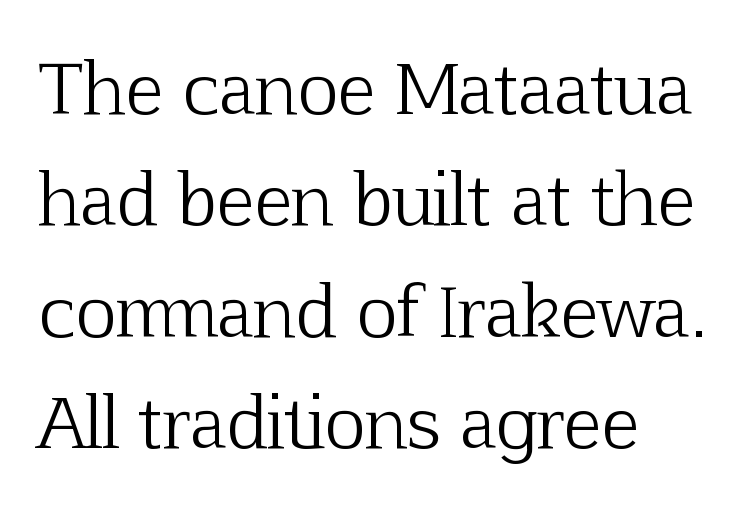
The image shows 70 px light serif type, upright; set left-aligned, normal line spacing (1.59x), normal letter spacing, not underlined; low stroke contrast and a medium x-height.
